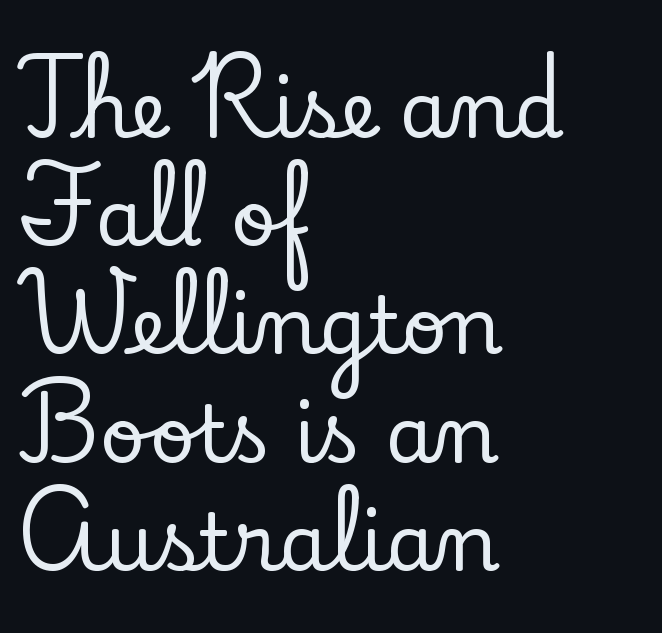
{"serif": "yes", "italic": "no", "width": "normal", "stroke_contrast": "low", "x_height": "small", "monospaced": "no", "underline": "no", "align": "left", "line_spacing": "normal", "line_spacing_ratio": 1.37, "letter_spacing": "normal", "letter_spacing_em": 0.0, "glyph_px": 79}
